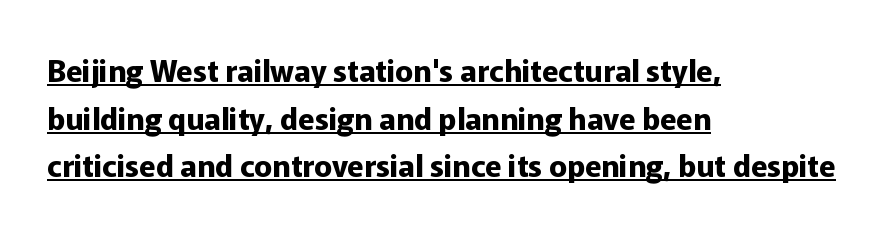
{"serif": "no", "italic": "no", "bold": "yes", "weight": "bold", "width": "normal", "stroke_contrast": "low", "x_height": "medium", "monospaced": "no", "underline": "yes", "align": "left", "line_spacing": "normal", "line_spacing_ratio": 1.59, "letter_spacing": "normal", "letter_spacing_em": 0.0, "glyph_px": 30}
